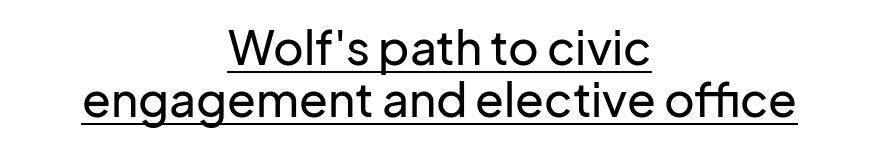
{"serif": "no", "italic": "no", "width": "normal", "stroke_contrast": "low", "x_height": "medium", "monospaced": "no", "underline": "yes", "align": "center", "line_spacing": "tight", "line_spacing_ratio": 1.11, "letter_spacing": "normal", "letter_spacing_em": 0.0, "glyph_px": 47}
